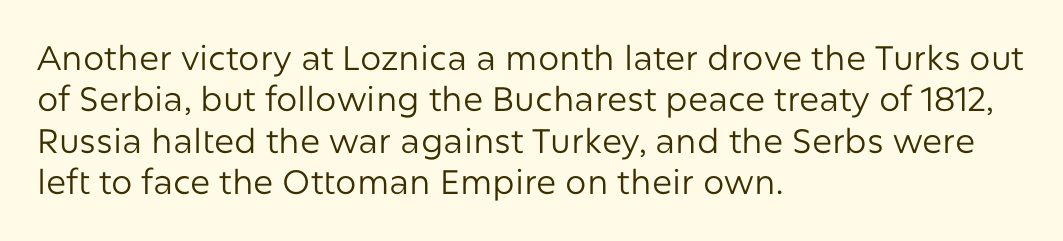
Q: Is the text bold? A: No.
Q: Is the text italic (slanted)? A: No, it is upright.
Q: Is the typeface a serif or a sans-serif typeface? A: Sans-serif.
Q: Is the text underlined? A: No.
Q: How is the paragraph aligned? A: Left-aligned.
Q: Is the spacing between letters normal or unusually wide? A: Normal.
Q: Width (condensed, normal, or wide)? A: Normal.
Q: Stroke contrast? A: Low.
Q: x-height? A: Medium.
Q: Monospaced? A: No.
